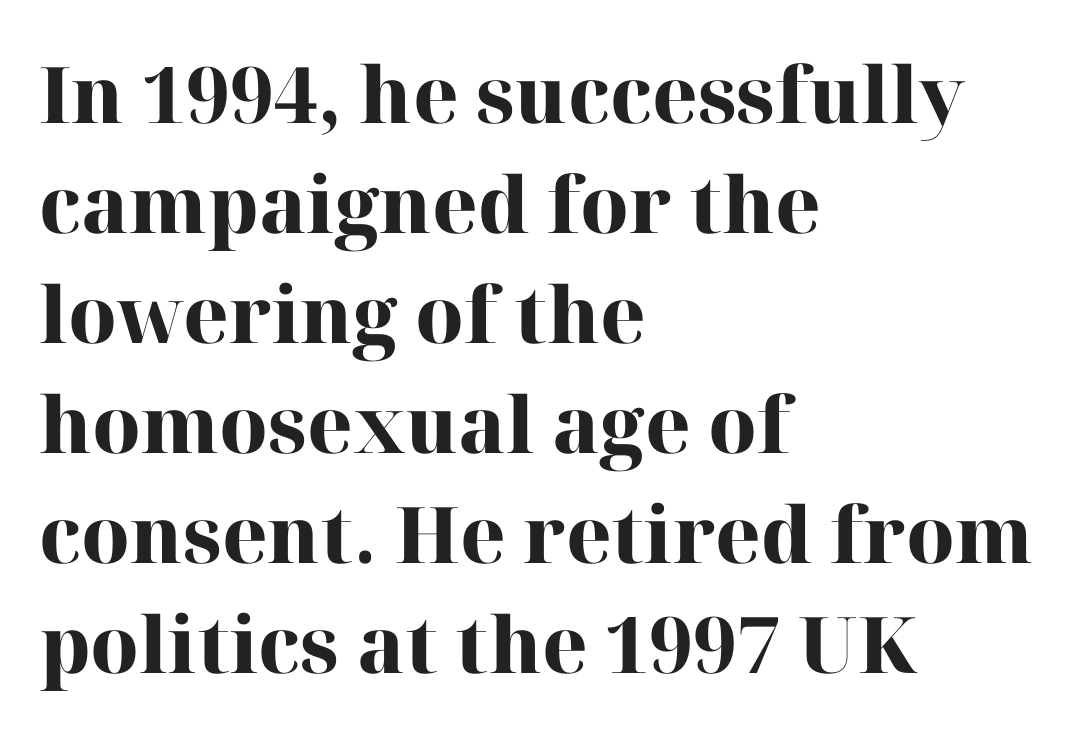
Q: Is the text bold? A: Yes.
Q: Is the text italic (slanted)? A: No, it is upright.
Q: Is the typeface a serif or a sans-serif typeface? A: Serif.
Q: Is the text underlined? A: No.
Q: How is the paragraph aligned? A: Left-aligned.
Q: Is the spacing between letters normal or unusually wide? A: Normal.
Q: Is the spacing between lines tight, normal or loose? A: Normal.
Q: Width (condensed, normal, or wide)? A: Normal.
Q: Stroke contrast? A: High.
Q: x-height? A: Medium.
Q: Monospaced? A: No.
